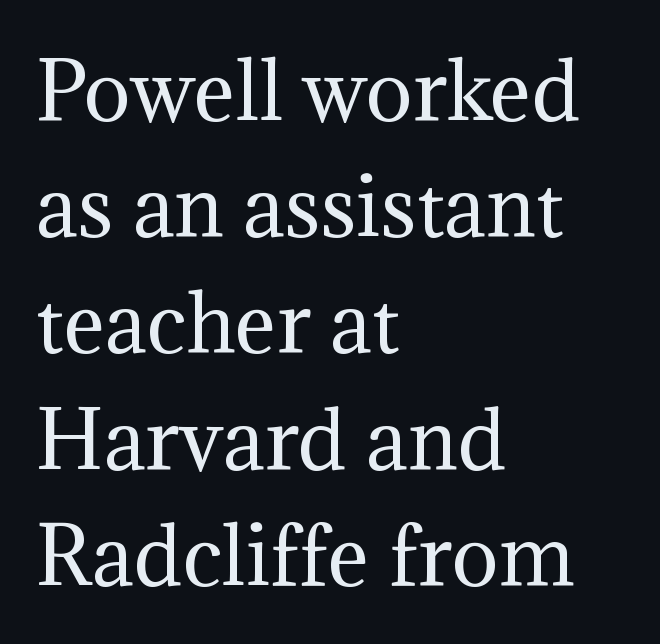
{"serif": "yes", "italic": "no", "bold": "no", "weight": "regular", "width": "normal", "stroke_contrast": "medium", "x_height": "medium", "monospaced": "no", "underline": "no", "align": "left", "line_spacing": "normal", "line_spacing_ratio": 1.49, "letter_spacing": "normal", "letter_spacing_em": 0.0, "glyph_px": 78}
